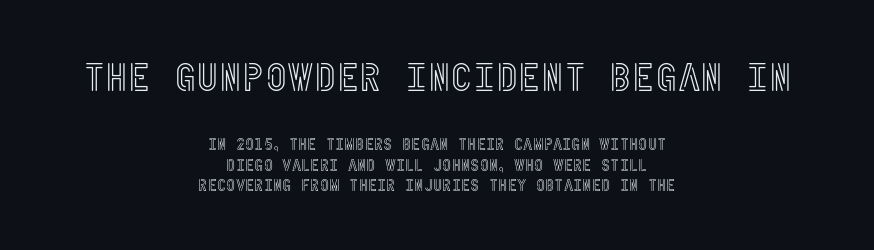
The letterforms sit shoulder to shoulder at normal distance. The earlier block is typeset at a bigger size than the later block. Vertical spacing — default. Ascenders rise straight up at ninety degrees.
